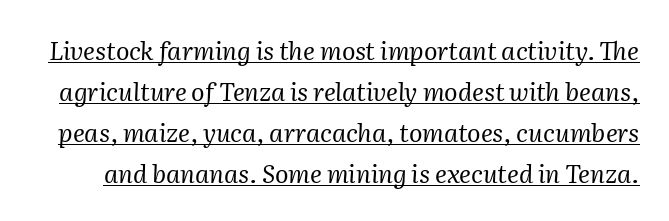
Q: Is the text bold? A: No.
Q: Is the text italic (slanted)? A: Yes, it leans right by about 2 degrees.
Q: Is the text underlined? A: Yes.
Q: Is the spacing between letters normal or unusually wide? A: Normal.
Q: Is the spacing between lines tight, normal or loose? A: Normal.
